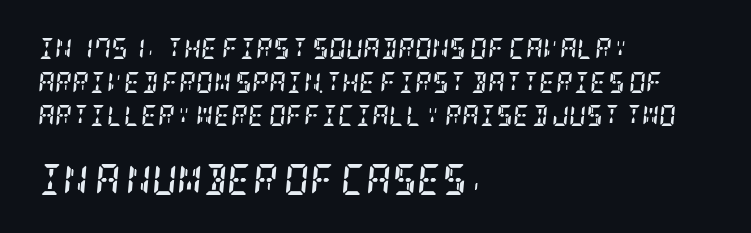
The more generous point size was reserved for the lower chunk. Quick note: underline off. Bold? Absolutely — the strokes are thick and heavy. The rendering anchors every line to the left-hand side. Summary of vertical rhythm: regular, with standard interline spacing. Designer's note — italics engaged.
